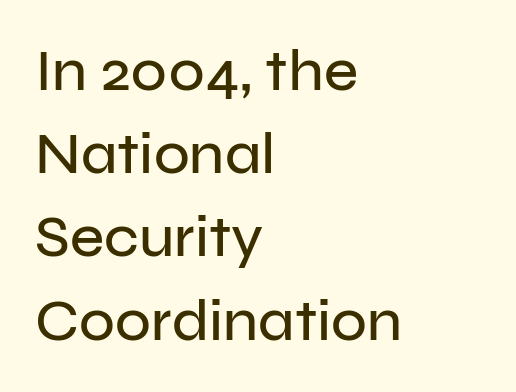
Vertical spacing — default. The type family on display is of the sans-serif kind. These lines stack with their left ends in a neat column. The face used here is proportionally spaced, like ordinary book or web type. Is there any slant? The stems are plumb. No extra tracking has been applied to these lines.
